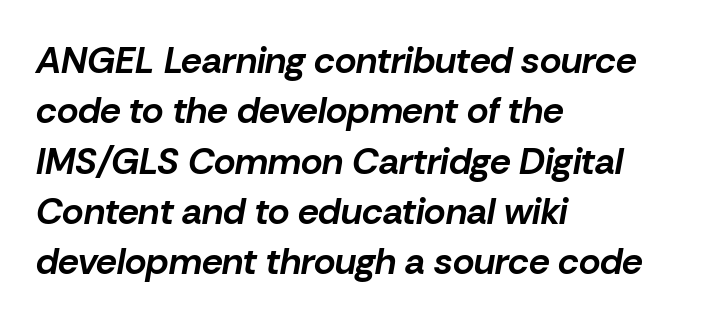
Q: Is the text bold? A: Yes.
Q: Is the text italic (slanted)? A: Yes, it leans right by about 10 degrees.
Q: Is the text underlined? A: No.
Q: How is the paragraph aligned? A: Left-aligned.
Q: Is the spacing between letters normal or unusually wide? A: Normal.
Q: Is the spacing between lines tight, normal or loose? A: Normal.
Q: Width (condensed, normal, or wide)? A: Normal.
Q: Stroke contrast? A: Low.
Q: x-height? A: Medium.
Q: Monospaced? A: No.
